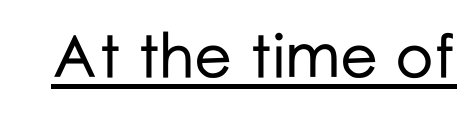
Q: Is the text italic (slanted)? A: No, it is upright.
Q: Is the typeface a serif or a sans-serif typeface? A: Sans-serif.
Q: Is the text underlined? A: Yes.
Q: Is the spacing between letters normal or unusually wide? A: Normal.
Q: Width (condensed, normal, or wide)? A: Normal.
Q: Stroke contrast? A: Low.
Q: x-height? A: Medium.
Q: Monospaced? A: No.
